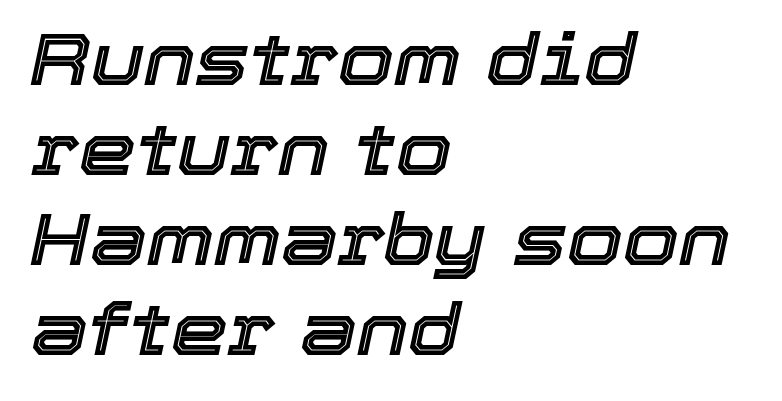
Varying glyph widths throughout — classic text-font behaviour. The passage is arranged the way most books set body copy — flush left. Observe the lean: these are italic letterforms. Is the letter spacing exaggerated? No — it looks like the ordinary default. If you measured baseline to baseline, you'd find a middling distance. Bare-footed words on every line.
